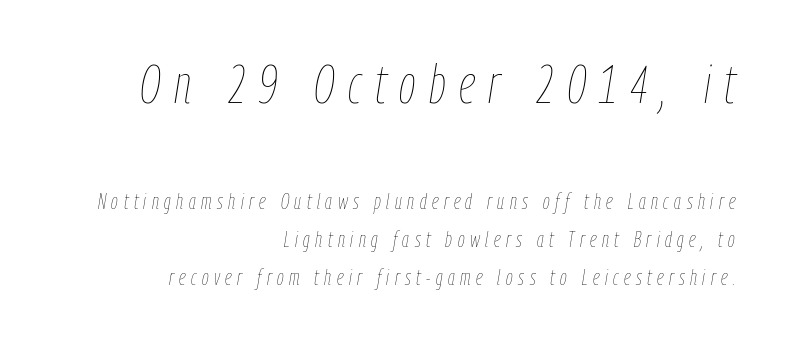
Q: Is the text bold? A: No.
Q: Is the text italic (slanted)? A: Yes, it leans right by about 9 degrees.
Q: Is the text underlined? A: No.
Q: How is the paragraph aligned? A: Right-aligned.
Q: Is the spacing between letters normal or unusually wide? A: Unusually wide.
Q: Which block of text is set in a larger size, the first (top) or the second (bottom)? A: The first (top) one.
Q: Width (condensed, normal, or wide)? A: Condensed.
Q: Stroke contrast? A: Low.
Q: x-height? A: Medium.
Q: Monospaced? A: No.
